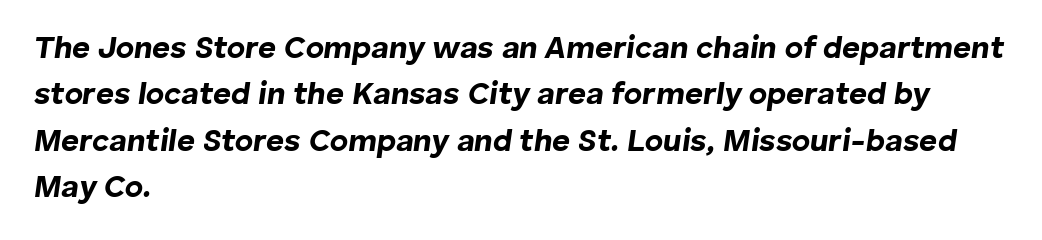
Character widths vary here, with narrow letters taking less room than wide ones. Does the weight exceed regular? Yes, all the way to bold. Evenly set lines give the paragraph a standard silhouette. Nothing unusual about the tracking: characters are spaced as the font intends. The foot of each line stays bare and open. Is the type slanted? Yes — the strokes lean at a clear angle.
